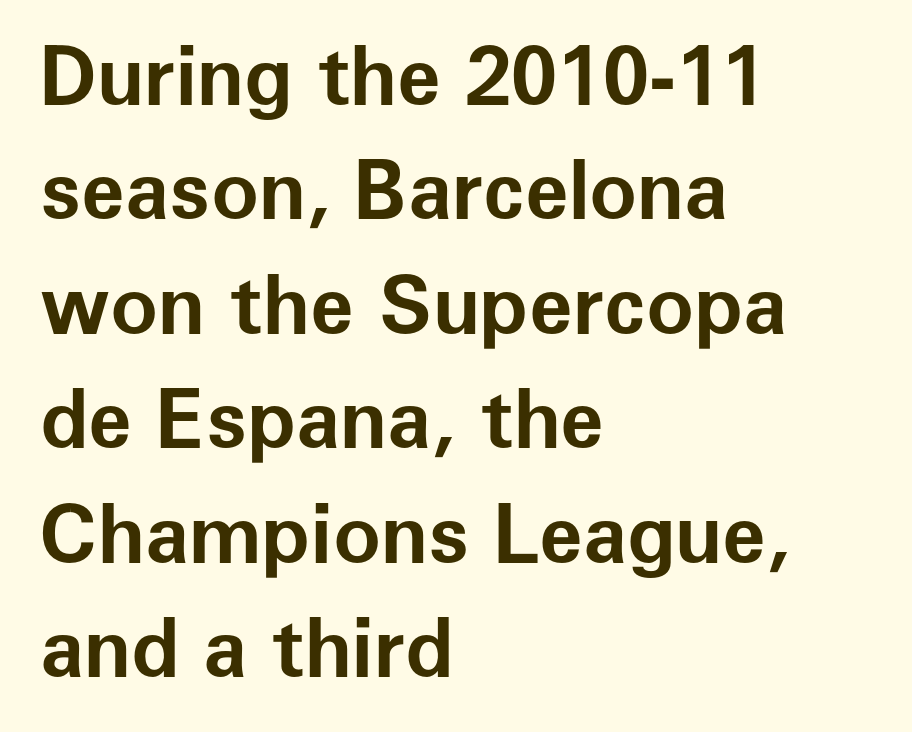
Stroke terminals: plain, sans-serif. Students, note that the glyphs here touch the page at normal intervals. The paragraph has a hard left edge and a soft right edge. Rows of type keep a routine distance in the vertical direction. A typesetter would call this proportional, since set widths differ per character. Underlining? Definitely not there.
